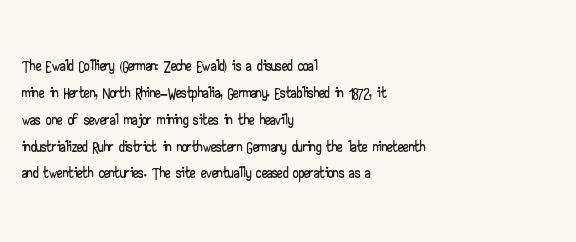
The image shows 22 px text type, upright; set left-aligned, line spacing 1.22x, normal letter spacing, not underlined.
